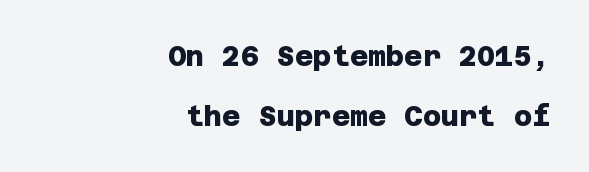
The image shows 28 px heavy sans-serif type; set right-aligned, loose line spacing (2.14x), normal letter spacing, not underlined; low stroke contrast and a large x-height.
